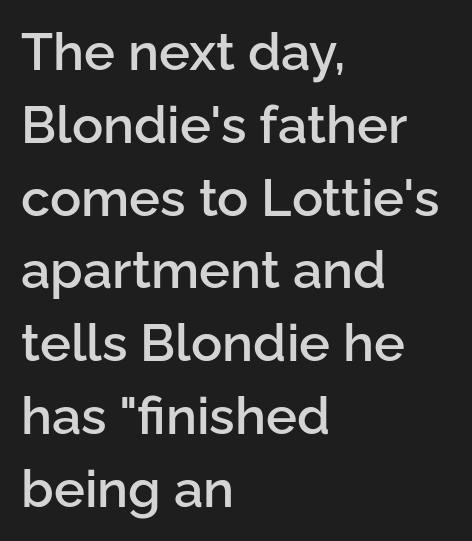
{"serif": "no", "italic": "no", "bold": "semi", "weight": "semibold", "width": "normal", "stroke_contrast": "low", "x_height": "medium", "monospaced": "no", "underline": "no", "align": "left", "line_spacing": "normal", "line_spacing_ratio": 1.4, "letter_spacing": "normal", "letter_spacing_em": 0.0, "glyph_px": 52}
